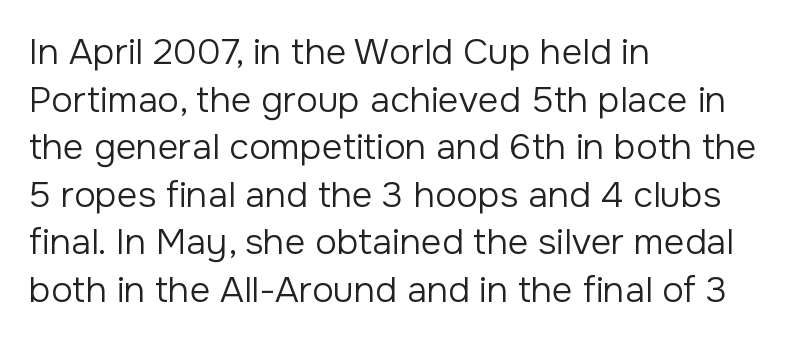
The image shows 36 px regular-weight sans-serif type, upright; set left-aligned, normal line spacing (1.32x), normal letter spacing, not underlined; low stroke contrast and a medium x-height.
